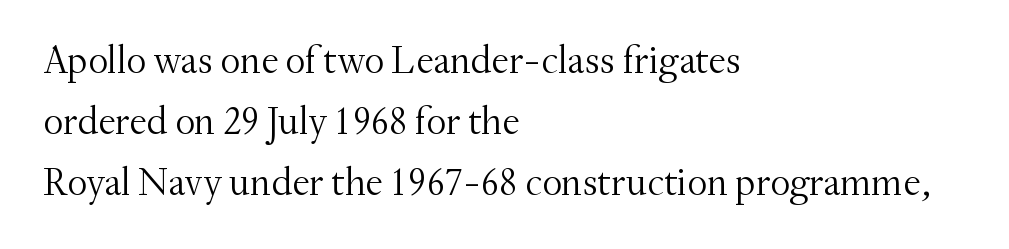
The typography opts for an upright posture over an oblique one. Looks like regular typesetting: each glyph gets only the width it needs. A normal amount of white space separates one row of letters from the next. Honestly, the letter spacing is just normal — you wouldn't notice it. This reads as an unemphasized weight, regular at the heaviest.
